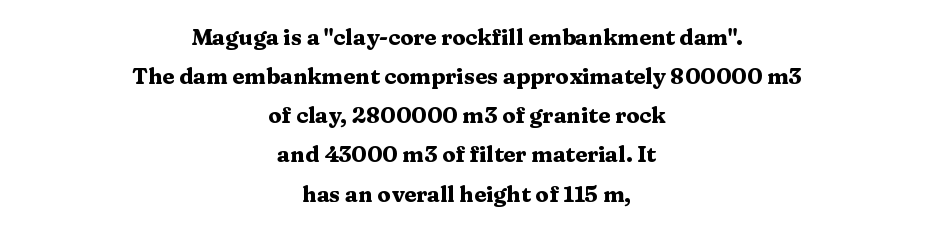
Words appear dense and cohesive because spacing is normal. If you folded the block vertically in half, each line would mirror itself in length. On the weight axis this lands at bold, roughly 700. Only glyphs here, with clear space below each row.
